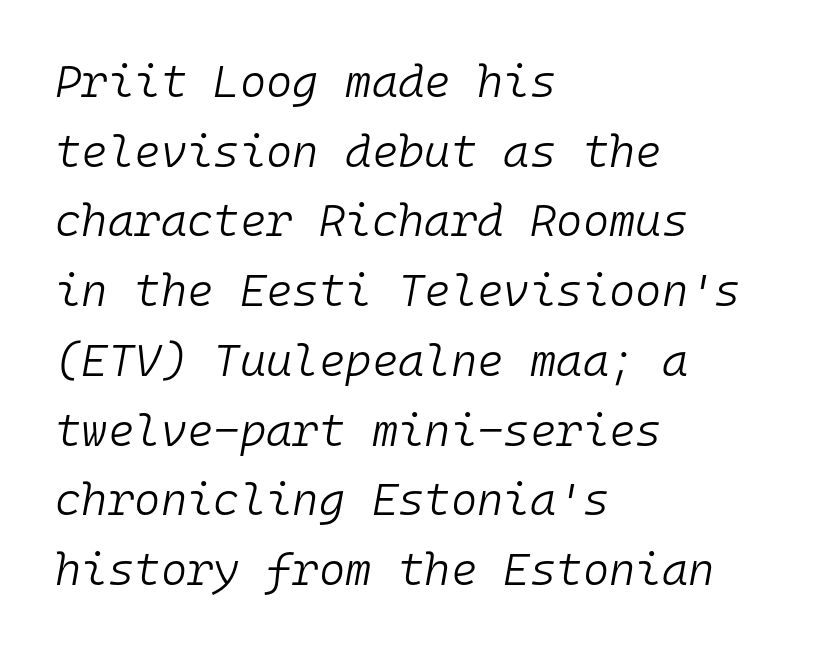
Compared with a typical body face, this is equally light or lighter still. The lines are quadded left. Glance below the letters and you will spot only blank space. Evenly set lines give the paragraph a standard silhouette. How are the letters spaced? Ordinarily, with no added tracking. Observe the lean: these are italic letterforms.
